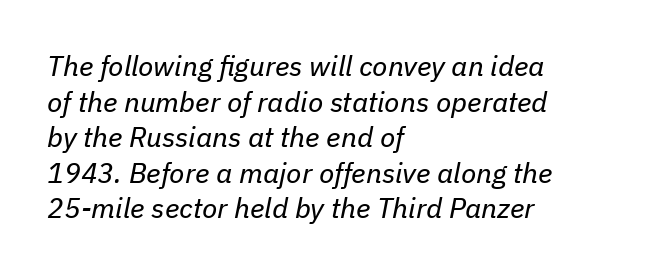
All the whitespace from short lines collects on the right. Here the designer chose a conventional face with non-uniform glyph widths. Look at the tracking — it's just the regular setting, nothing added. Summary of weight: not heavy and not bold. Beneath every word, the page is bare.
